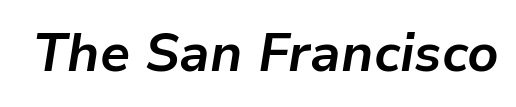
What stands out about the letter spacing? Nothing — it is the standard amount. When letters slant like this, we call the style italic. Glance below the letters and you will spot only blank space. These lines carry a lot of weight — the face is fully bold.
